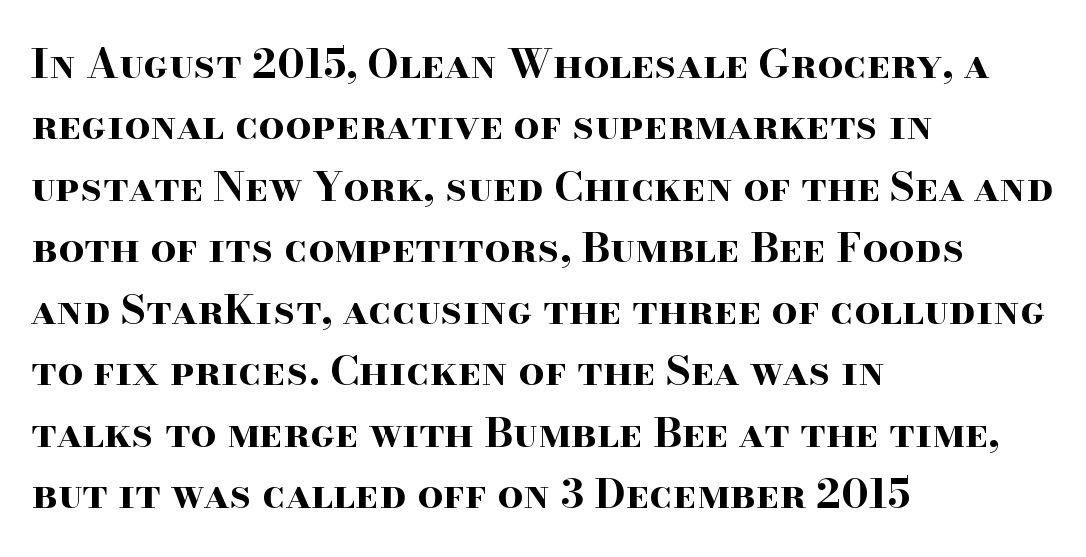
The image shows 41 px bold, wide serif type, upright; set left-aligned, normal line spacing (1.5x), normal letter spacing, not underlined; high stroke contrast and a small x-height.
